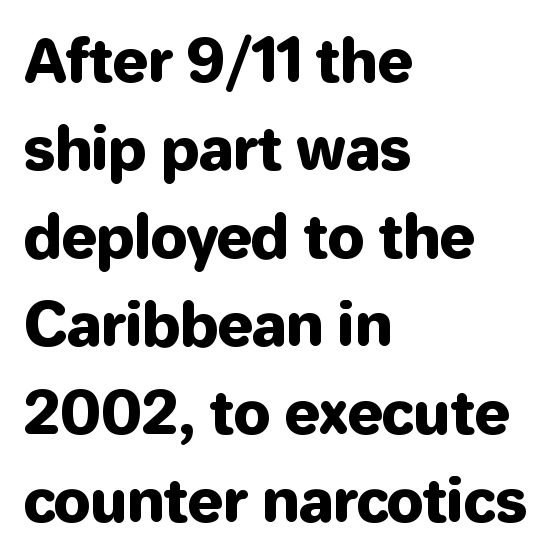
{"serif": "no", "italic": "no", "width": "normal", "stroke_contrast": "low", "x_height": "medium", "monospaced": "no", "underline": "no", "align": "left", "line_spacing": "normal", "line_spacing_ratio": 1.49, "letter_spacing": "normal", "letter_spacing_em": 0.0, "glyph_px": 59}
